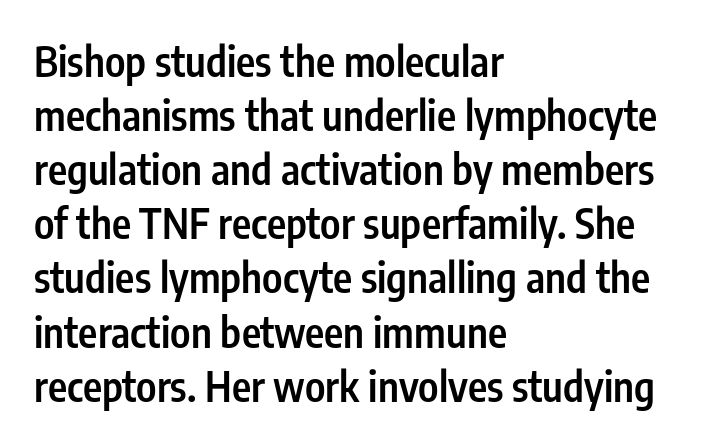
Q: Is the text bold? A: Semi-bold.
Q: Is the text italic (slanted)? A: No, it is upright.
Q: Is the typeface a serif or a sans-serif typeface? A: Sans-serif.
Q: Is the text underlined? A: No.
Q: How is the paragraph aligned? A: Left-aligned.
Q: Is the spacing between letters normal or unusually wide? A: Normal.
Q: Is the spacing between lines tight, normal or loose? A: Normal.
Q: Width (condensed, normal, or wide)? A: Condensed.
Q: Stroke contrast? A: Low.
Q: x-height? A: Medium.
Q: Monospaced? A: No.
